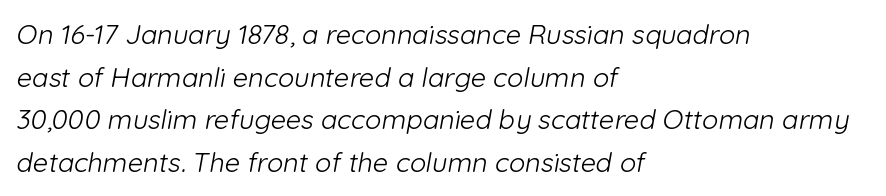
This rendering leaves character spacing at its baseline value. The space directly below the letters is spotless. Does the copy run flush right? No — it runs flush left. A typesetter would call this leading conventional body-copy spacing. Stems and bowls with no extra thickness — not bold.
